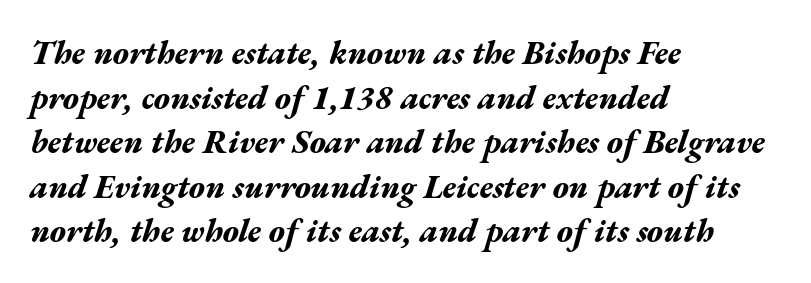
Q: Is the text bold? A: Yes.
Q: Is the text italic (slanted)? A: Yes, it leans right by about 17 degrees.
Q: Is the text underlined? A: No.
Q: How is the paragraph aligned? A: Left-aligned.
Q: Is the spacing between letters normal or unusually wide? A: Normal.
Q: Is the spacing between lines tight, normal or loose? A: Normal.
Q: Width (condensed, normal, or wide)? A: Wide.
Q: Stroke contrast? A: Medium.
Q: x-height? A: Medium.
Q: Monospaced? A: No.
